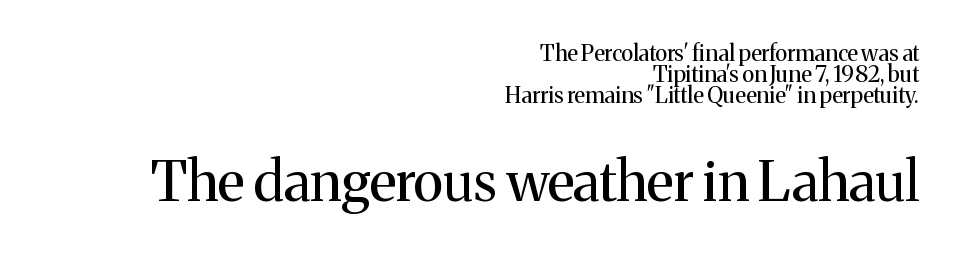
The image shows 55 px regular-weight serif type, upright; set right-aligned, tight line spacing (0.96x), normal letter spacing, not underlined; the second (bottom) block is 2.5x larger; medium stroke contrast and a medium x-height.
